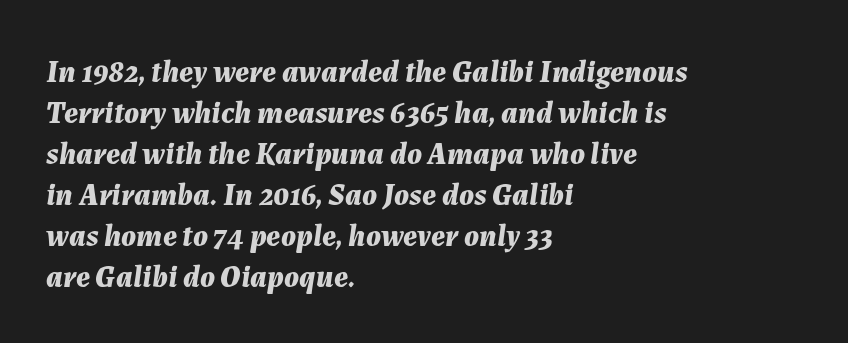
The image shows 31 px bold type, italic (leaning right); set left-aligned, normal line spacing (1.32x), normal letter spacing, not underlined; medium stroke contrast and a medium x-height.
